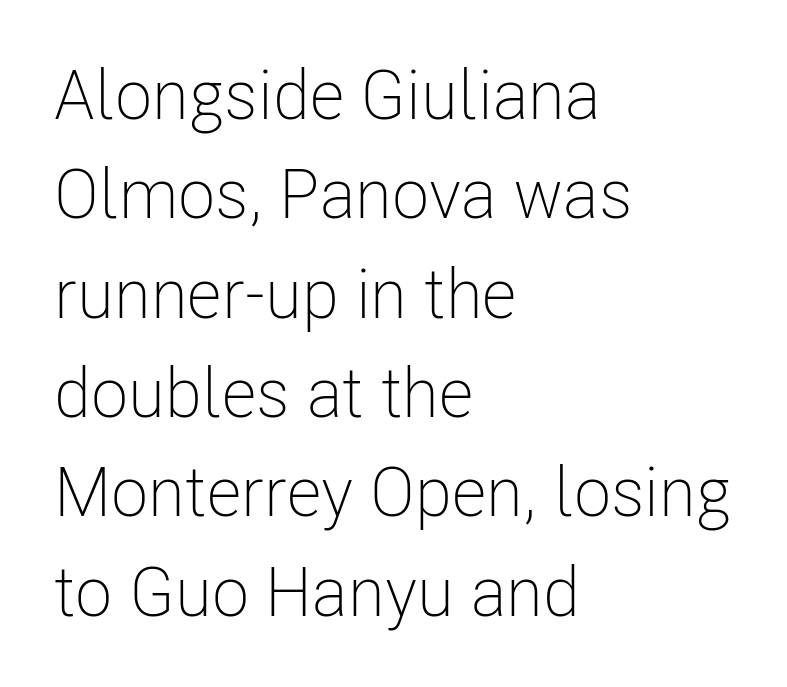
The image shows 69 px light, condensed sans-serif type, upright; set left-aligned, normal line spacing (1.44x), normal letter spacing, not underlined; low stroke contrast and a medium x-height.
